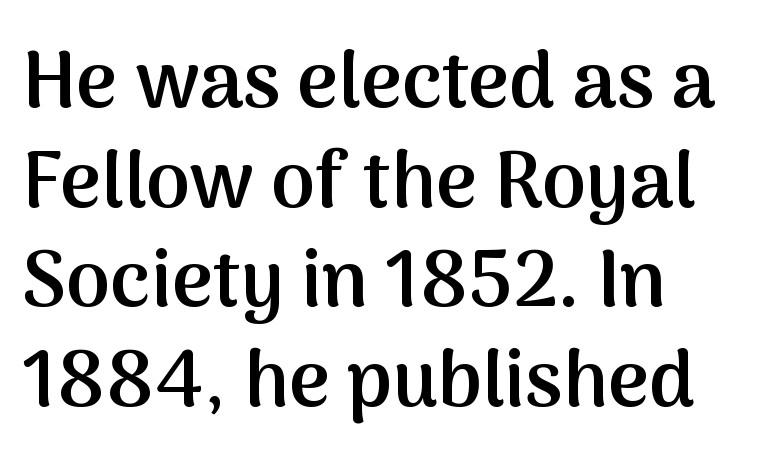
The type is set solid horizontally, with unmodified tracking. The face used here is proportionally spaced, like ordinary book or web type. Baseline-to-baseline distance is the conventional proportion of letter height. No italicization has been applied; the sample stays upright. The passage shown is not underscored anywhere. A somewhat darkened texture: the type is semibold rather than bold.
